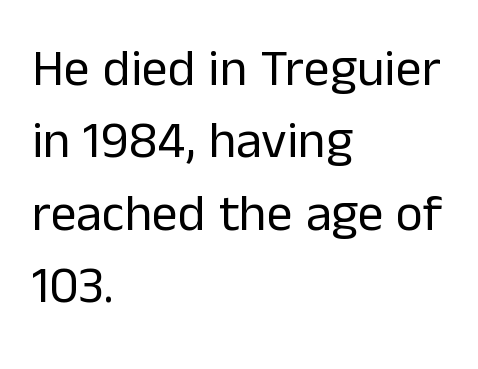
It's the straight-up-and-down kind of type. On a weight scale, this lands at 450 or below. Type style note: lacks serifs. Left-aligned paragraph, ragged on the right. Character widths vary here, with narrow letters taking less room than wide ones. Observe the ordinary spacing: letters are neighbours, not strangers.
